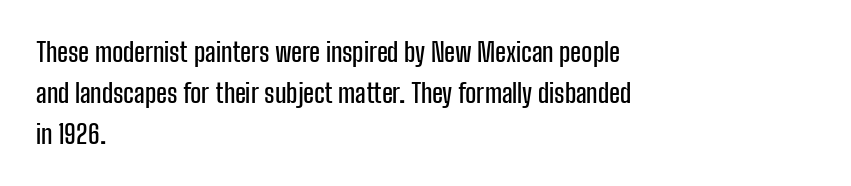
Q: Is the text italic (slanted)? A: No, it is upright.
Q: Is the text underlined? A: No.
Q: How is the paragraph aligned? A: Left-aligned.
Q: Is the spacing between letters normal or unusually wide? A: Normal.
Q: Is the spacing between lines tight, normal or loose? A: Normal.
